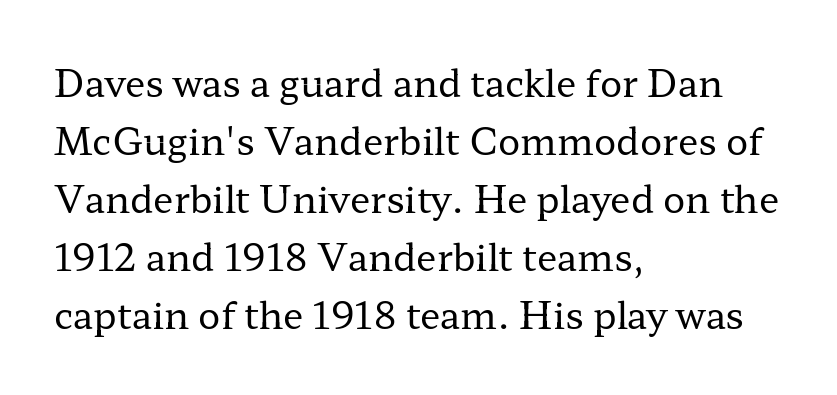
{"serif": "yes", "italic": "no", "bold": "no", "weight": "regular", "width": "wide", "stroke_contrast": "low", "x_height": "medium", "monospaced": "no", "underline": "no", "align": "left", "line_spacing": "normal", "line_spacing_ratio": 1.57, "letter_spacing": "normal", "letter_spacing_em": 0.0, "glyph_px": 37}
